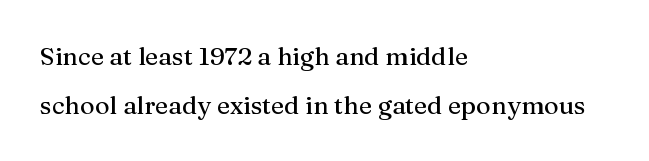
The words here are not underlined. The line texture is even and compact thanks to regular tracking. Reading down the column, the eye jumps a long way to each next line. A student would call this left alignment; a typographer would say flush left, rag right. The type sits square on the baseline with zero lean.
